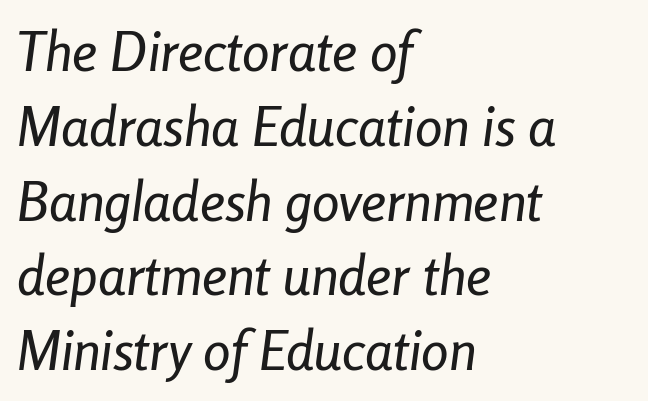
Underlining? Definitely not there. Here the designer chose a conventional face with non-uniform glyph widths. The whole block is typeset with a tilt. There is no visible air inserted between adjacent glyphs. The paragraph has a hard left edge and a soft right edge. This block has exactly the height ordinary leading produces.
